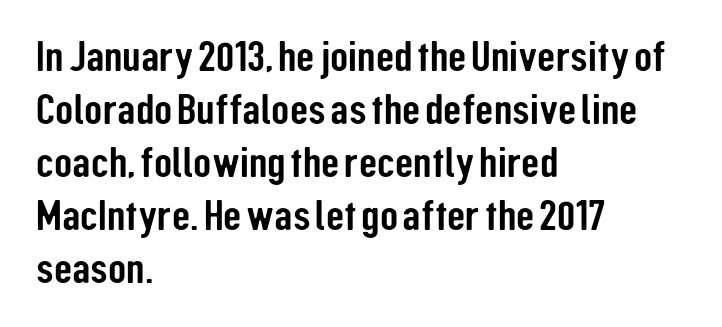
{"serif": "no", "italic": "no", "width": "condensed", "stroke_contrast": "low", "x_height": "medium", "monospaced": "no", "underline": "no", "align": "left", "line_spacing": "normal", "line_spacing_ratio": 1.26, "letter_spacing": "normal", "letter_spacing_em": 0.0, "glyph_px": 42}
